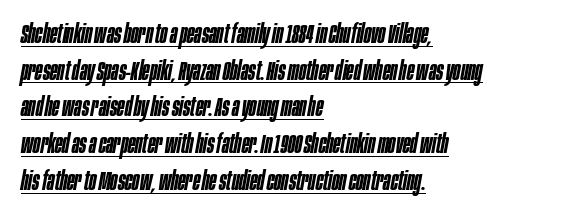
The lettering is marked with a stroke running underneath it. The face used here is rendered with its standard letterfit. The face used here is a semibold: visibly heavier than regular, lighter than bold. Observe the lean: these are italic letterforms. This sample is left-justified, so line endings fall wherever the words run out.
